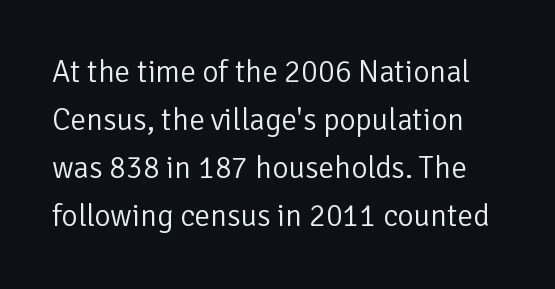
Heft: none added — not bold. Every character sits straight up, as roman type does. The face used here is proportionally spaced, like ordinary book or web type. Tracking value appears to be zero — textbook default spacing. Serifs: no, the terminals of the letterforms are clean.
